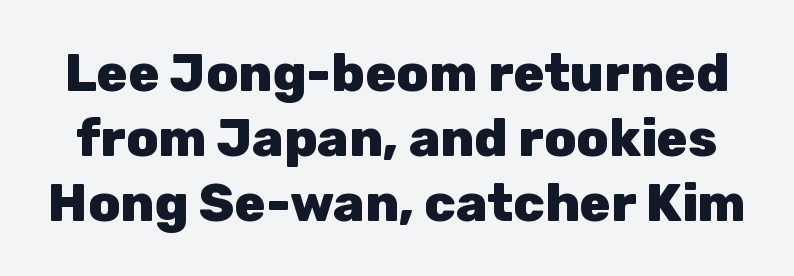
Q: Is the text bold? A: Yes.
Q: Is the text italic (slanted)? A: No, it is upright.
Q: Is the typeface a serif or a sans-serif typeface? A: Sans-serif.
Q: Is the text underlined? A: No.
Q: Is the spacing between letters normal or unusually wide? A: Normal.
Q: Is the spacing between lines tight, normal or loose? A: Normal.
Q: Width (condensed, normal, or wide)? A: Normal.
Q: Stroke contrast? A: Low.
Q: x-height? A: Medium.
Q: Monospaced? A: No.
